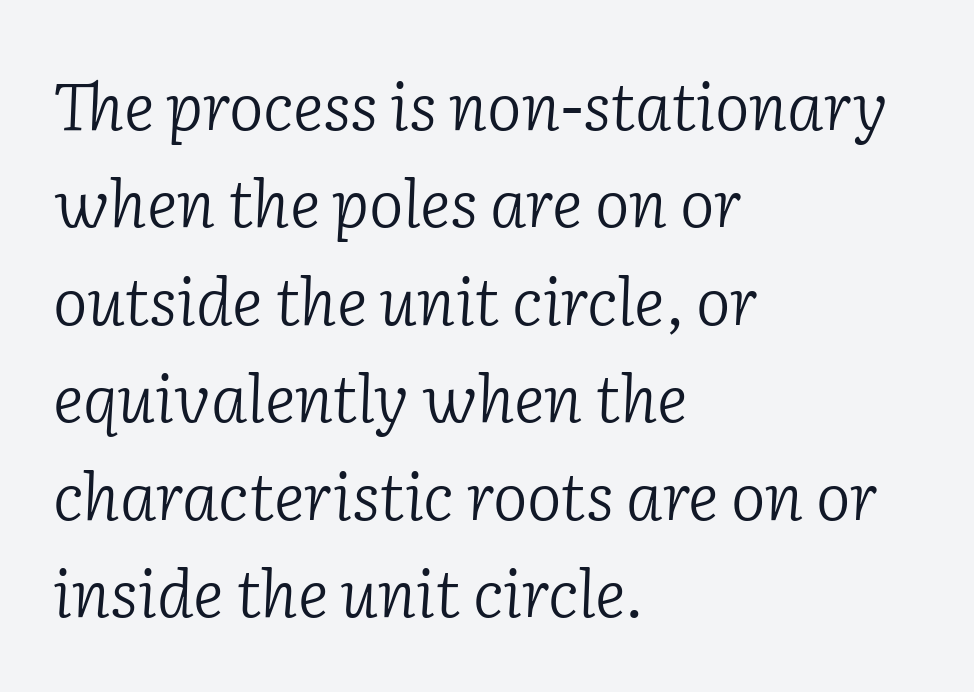
An italicized treatment has been applied to the whole sample. Successive baselines arrive at the customary interval. Each word holds together tightly as a unit, with standard inter-letter gaps. The font sits on the lighter half of the weight spectrum, regular included. Do the characters align in a grid? No, the font is proportional.
